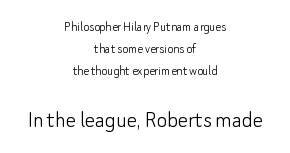
This rendering leaves character spacing at its baseline value. Compare the two chunks: the lower has the greater cap height. The rendering uses a moderate line-height, typical for paragraphs. Short and long lines alike share a common midpoint.
